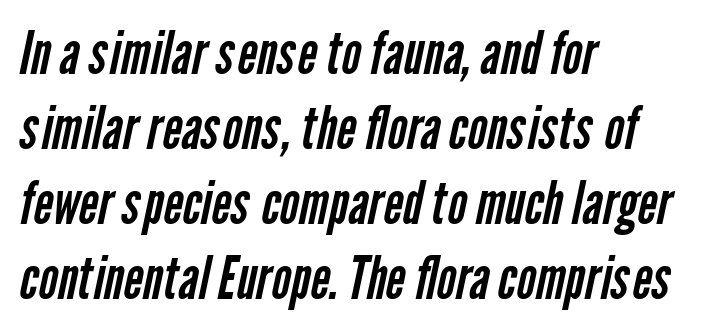
If you measured baseline to baseline, you'd find a middling distance. You could not count columns in this text — the font is proportionally spaced. Check under the words: just untouched page. The lines are quadded left. The horizontal fit of the characters is conventional and even. Examine the stroke ends and you'll find no serifs.
